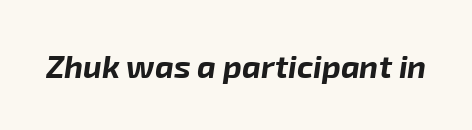
{"italic": "yes", "lean": "right", "slant_degrees": 8, "bold": "yes", "weight": "bold", "width": "normal", "stroke_contrast": "low", "x_height": "medium", "monospaced": "no", "underline": "no", "letter_spacing": "normal", "letter_spacing_em": 0.0, "glyph_px": 32}
